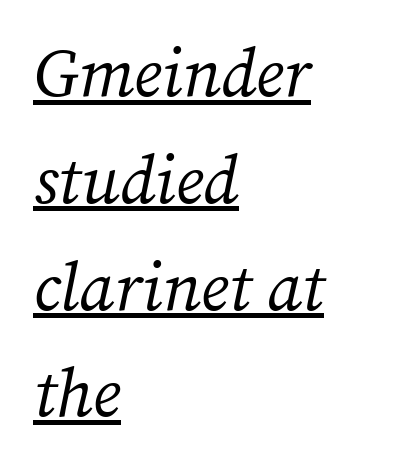
The lines in this sample share a left origin and differ only in where they stop. Note the varied advance widths — an 'i' is clearly narrower than an 'm'. The passage shown stacks its lines at a standard gap. Each word holds together tightly as a unit, with standard inter-letter gaps. It's the slanting kind of type. Somebody hit Ctrl+U on this one — the words are underlined.
